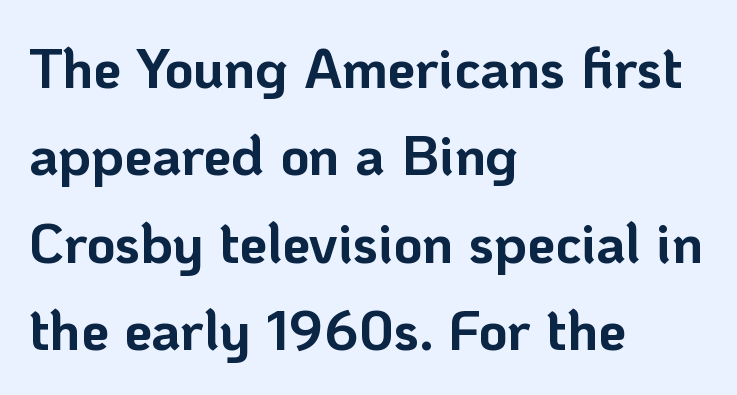
Its strokes are broad and dark, the hallmark of bold type. What kind of face is this? One without serifs — a sans. The space directly below the letters is spotless. Does the lettering tilt? It doesn't — this is upright. There is no visible air inserted between adjacent glyphs. The letters advance in unequal steps, a hallmark of proportional type.
